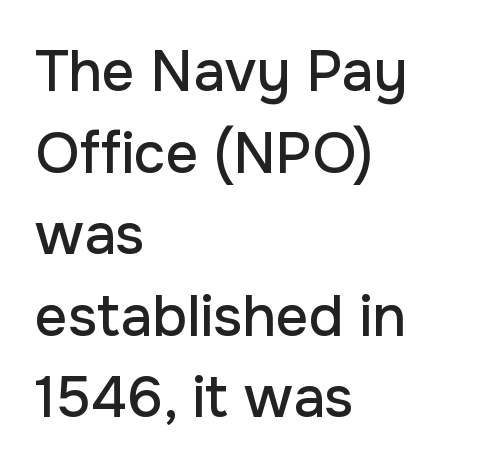
{"serif": "no", "italic": "no", "width": "normal", "stroke_contrast": "low", "x_height": "medium", "monospaced": "no", "underline": "no", "align": "left", "line_spacing": "normal", "line_spacing_ratio": 1.43, "letter_spacing": "normal", "letter_spacing_em": 0.0, "glyph_px": 57}
